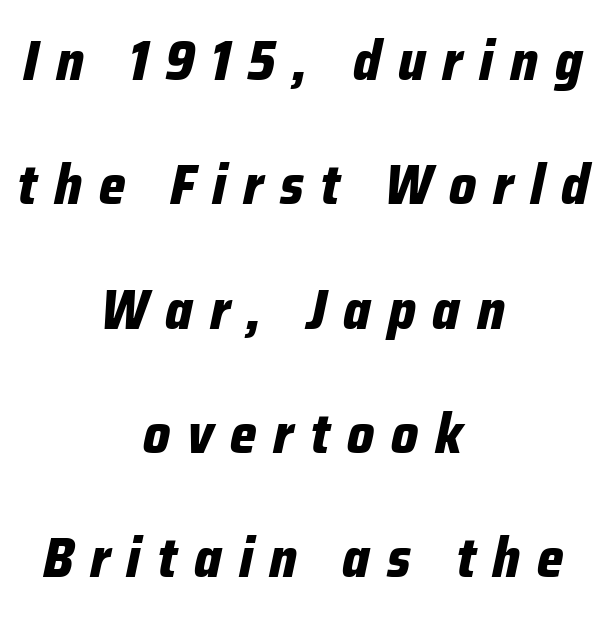
The image shows 56 px bold, condensed type, italic (leaning right); set centered, loose line spacing (2.22x), unusually wide letter spacing (+0.3 em), not underlined; low stroke contrast and a medium x-height.
